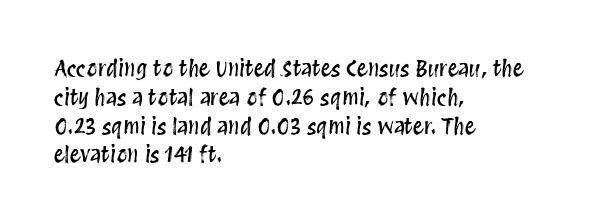
{"italic": "no", "underline": "no", "align": "left", "line_spacing": "normal", "line_spacing_ratio": 1.31, "letter_spacing": "normal", "letter_spacing_em": 0.0, "glyph_px": 22}
